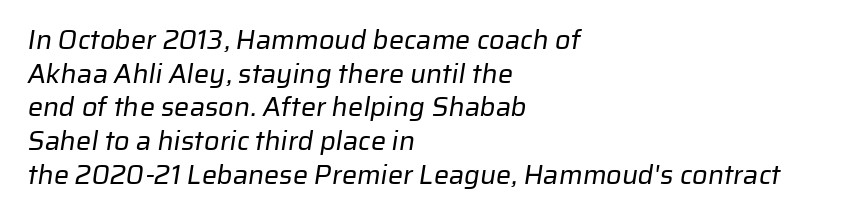
{"bold": "no", "underline": "no", "align": "left", "line_spacing": "normal", "line_spacing_ratio": 1.25, "letter_spacing": "normal", "letter_spacing_em": 0.0, "glyph_px": 27}
